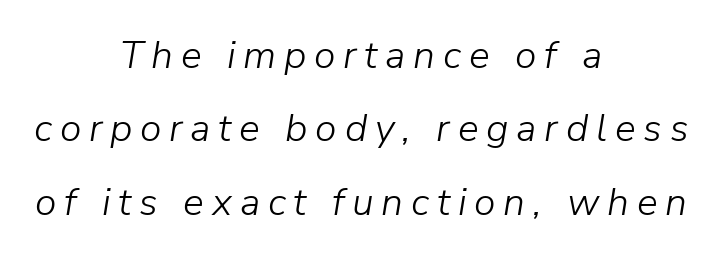
The image shows 39 px light type, italic (leaning right); set centered, line spacing 1.88x, unusually wide letter spacing (+0.2 em), not underlined; low stroke contrast and a medium x-height.
